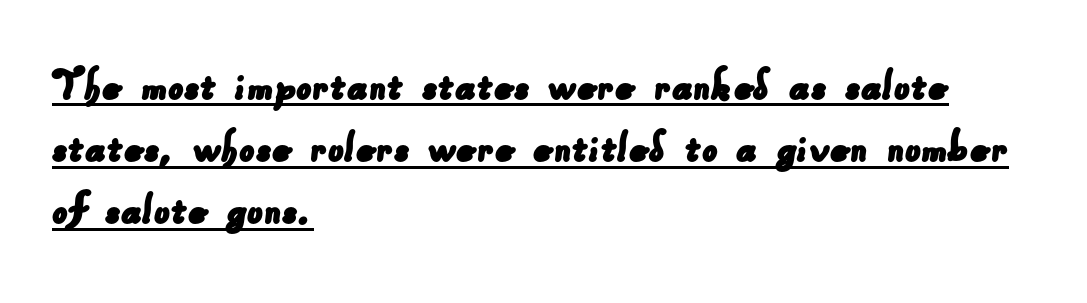
{"serif": "no", "width": "normal", "stroke_contrast": "low", "x_height": "small", "monospaced": "no", "underline": "yes", "align": "left", "line_spacing": "normal", "line_spacing_ratio": 1.27, "letter_spacing": "normal", "letter_spacing_em": 0.0, "glyph_px": 49}
